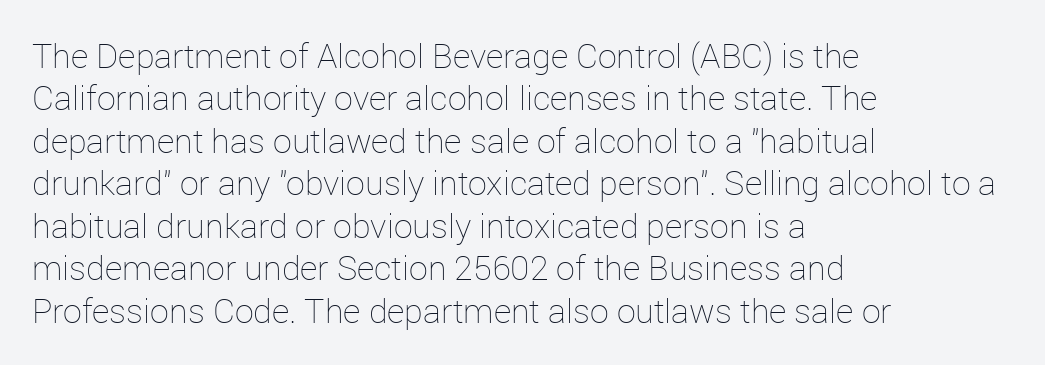
Q: Is the text bold? A: No.
Q: Is the text italic (slanted)? A: No, it is upright.
Q: Is the text underlined? A: No.
Q: How is the paragraph aligned? A: Left-aligned.
Q: Is the spacing between letters normal or unusually wide? A: Normal.
Q: Is the spacing between lines tight, normal or loose? A: Normal.
Q: Width (condensed, normal, or wide)? A: Normal.
Q: Stroke contrast? A: Low.
Q: x-height? A: Medium.
Q: Monospaced? A: No.
